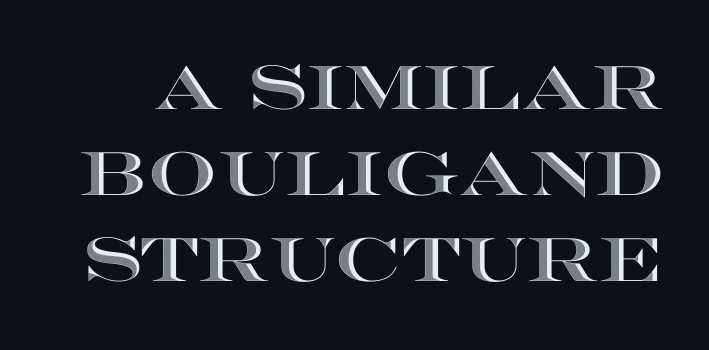
These lines are rendered in a variable-pitch font. The horizontal fit of the characters is conventional and even. The lettering stays uniformly vertical, giving the passage a roman look. The words here are not underlined.
